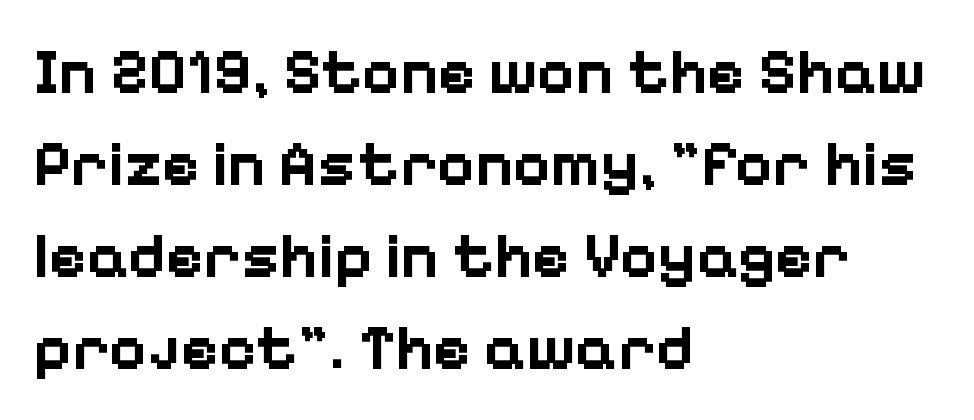
Note: no serifs on the glyphs. The rendering uses natural spacing where letterforms have individual widths. Successive baselines arrive at the customary interval. Leftover space on each line is placed entirely after the last word.
